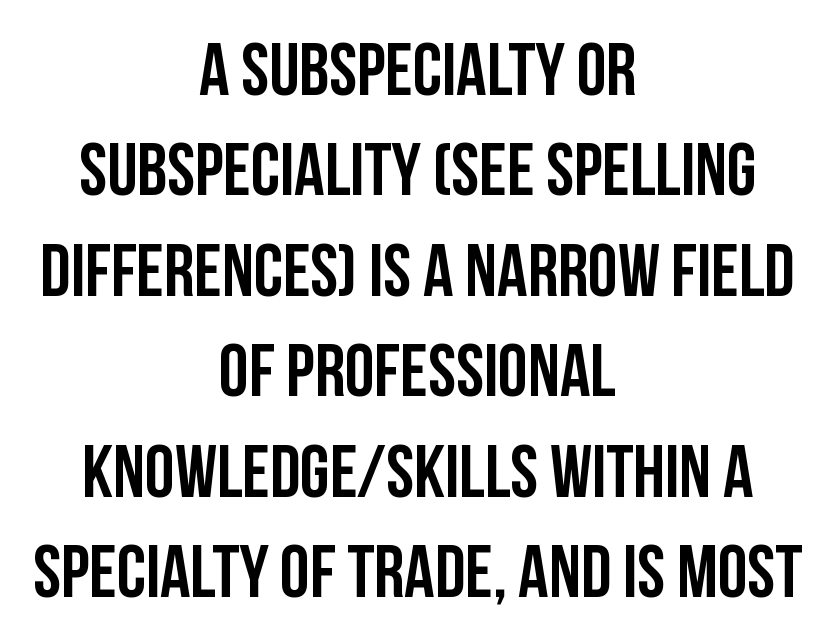
Q: Is the text italic (slanted)? A: No, it is upright.
Q: Is the typeface a serif or a sans-serif typeface? A: Sans-serif.
Q: Is the text underlined? A: No.
Q: How is the paragraph aligned? A: Centered.
Q: Is the spacing between letters normal or unusually wide? A: Normal.
Q: Is the spacing between lines tight, normal or loose? A: Normal.
Q: Width (condensed, normal, or wide)? A: Condensed.
Q: Stroke contrast? A: Low.
Q: x-height? A: Large.
Q: Monospaced? A: No.
